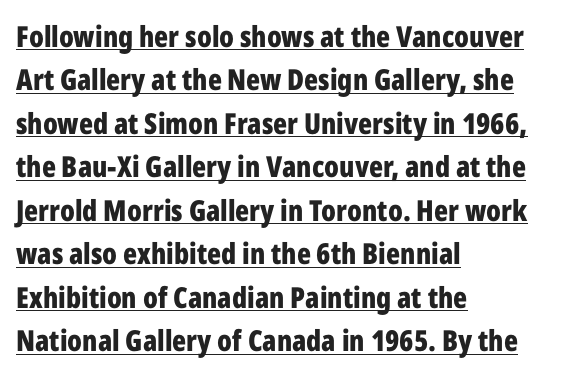
{"serif": "no", "italic": "no", "bold": "yes", "weight": "bold", "width": "condensed", "stroke_contrast": "low", "x_height": "medium", "monospaced": "no", "underline": "yes", "align": "left", "line_spacing": "normal", "line_spacing_ratio": 1.5, "letter_spacing": "normal", "letter_spacing_em": 0.0, "glyph_px": 29}
